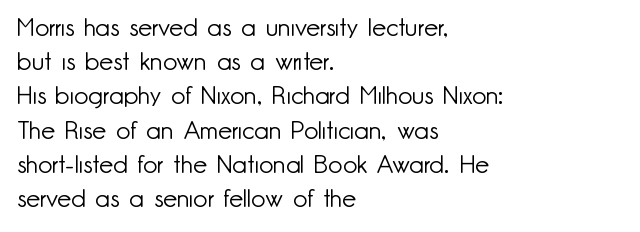
Q: Is the text bold? A: No.
Q: Is the text italic (slanted)? A: No, it is upright.
Q: Is the text underlined? A: No.
Q: How is the paragraph aligned? A: Left-aligned.
Q: Is the spacing between letters normal or unusually wide? A: Normal.
Q: Is the spacing between lines tight, normal or loose? A: Normal.
